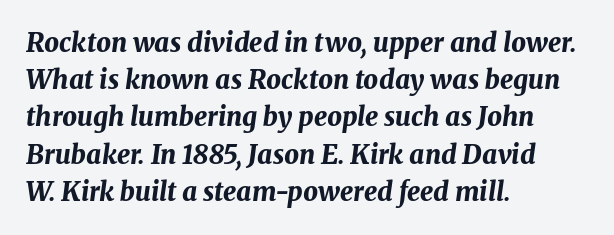
Typesetter's note: full bold, strokes at maximum text heaviness. Leftover space on each line is placed entirely after the last word. The gaps between neighbouring characters are ordinary and unremarkable. Summary of vertical rhythm: regular, with standard interline spacing. The rendering applies a slant to the glyphs.
